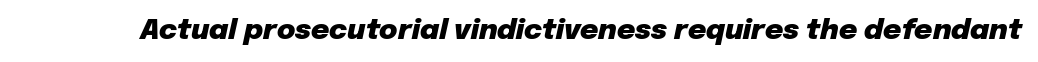
The image shows 28 px heavy type, italic (leaning right); set normal letter spacing, not underlined; low stroke contrast and a medium x-height.
